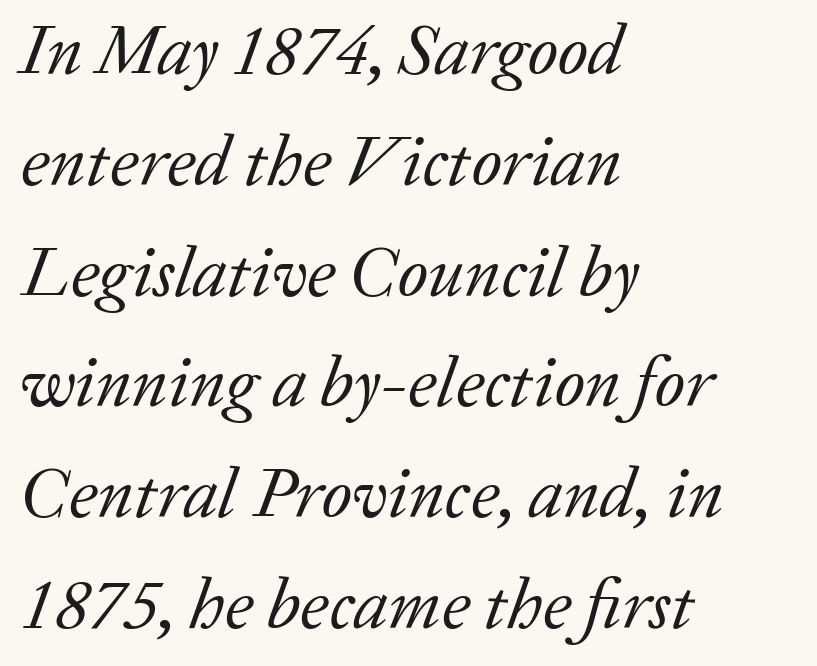
Q: Is the text bold? A: No.
Q: Is the text italic (slanted)? A: Yes, it leans right by about 20 degrees.
Q: Is the typeface a serif or a sans-serif typeface? A: Serif.
Q: Is the text underlined? A: No.
Q: How is the paragraph aligned? A: Left-aligned.
Q: Is the spacing between letters normal or unusually wide? A: Normal.
Q: Is the spacing between lines tight, normal or loose? A: Normal.
Q: Width (condensed, normal, or wide)? A: Normal.
Q: Stroke contrast? A: Low.
Q: x-height? A: Medium.
Q: Monospaced? A: No.
